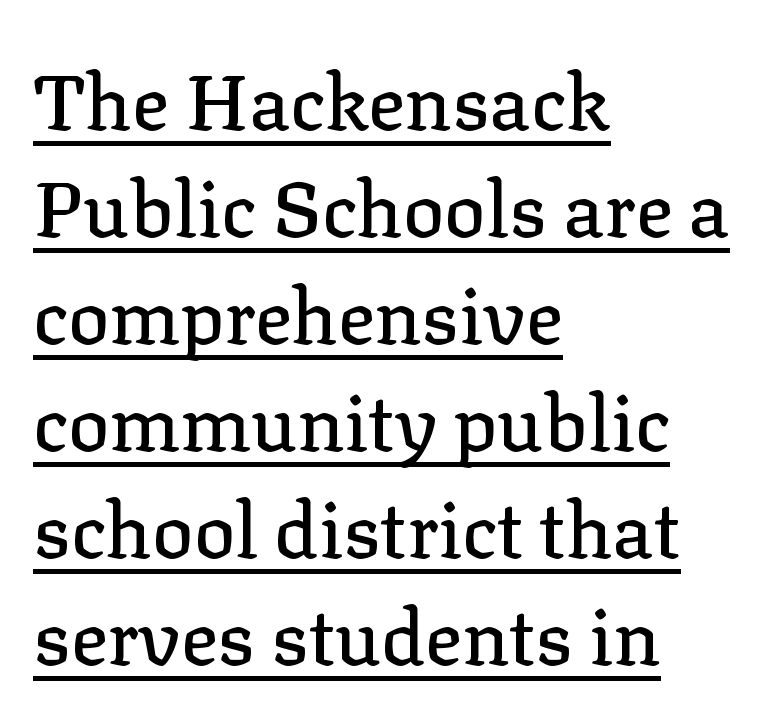
The image shows 77 px serif type, upright; set left-aligned, normal line spacing (1.39x), normal letter spacing, underlined; low stroke contrast and a medium x-height.
